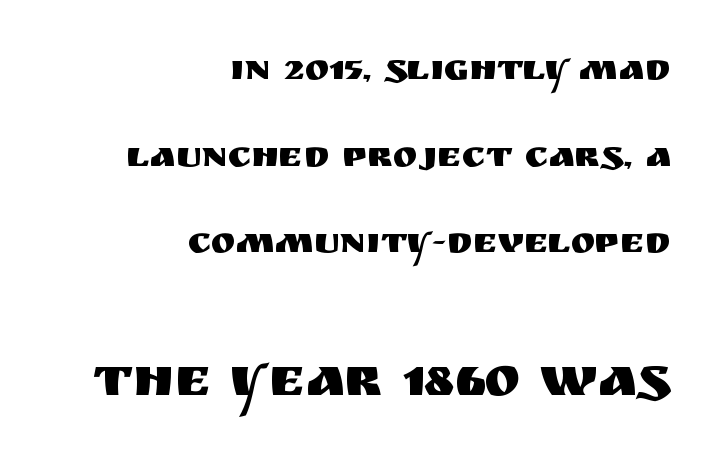
A clean baseline with only descenders dipping below it. Type size steps up from the first block to the second. Check where the strokes stop: nothing finishes them off — pure sans. It's the straight-up-and-down kind of type. The horizontal fit of the characters is conventional and even.
